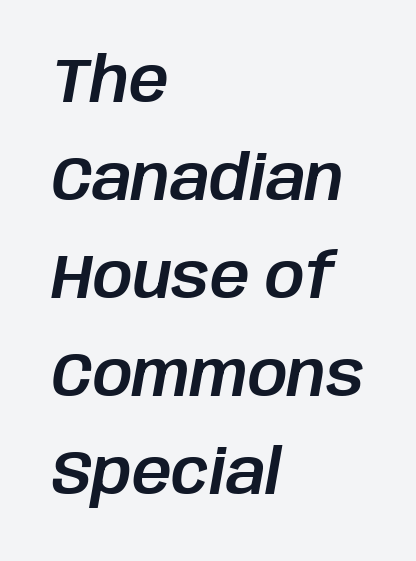
Q: Is the text italic (slanted)? A: Yes, it leans right by about 10 degrees.
Q: Is the text underlined? A: No.
Q: How is the paragraph aligned? A: Left-aligned.
Q: Is the spacing between letters normal or unusually wide? A: Normal.
Q: Is the spacing between lines tight, normal or loose? A: Normal.
Q: Width (condensed, normal, or wide)? A: Normal.
Q: Stroke contrast? A: Low.
Q: x-height? A: Large.
Q: Monospaced? A: No.
